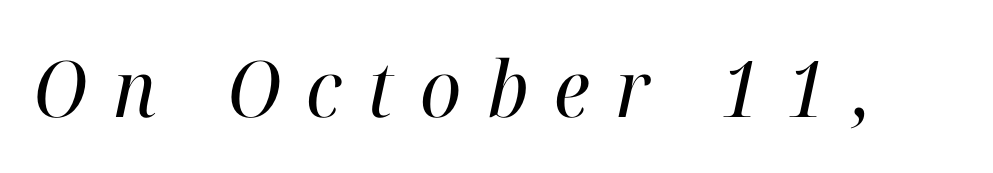
Q: Is the text bold? A: No.
Q: Is the text italic (slanted)? A: Yes, it leans right by about 12 degrees.
Q: Is the typeface a serif or a sans-serif typeface? A: Serif.
Q: Is the text underlined? A: No.
Q: Is the spacing between letters normal or unusually wide? A: Unusually wide.
Q: Width (condensed, normal, or wide)? A: Normal.
Q: Stroke contrast? A: High.
Q: x-height? A: Medium.
Q: Monospaced? A: No.
